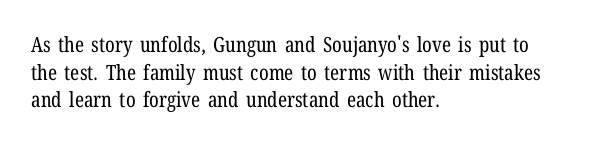
Teacher's note: observe the even left margin — that is flush-left alignment. The line texture is even and compact thanks to regular tracking. The lettering stays uniformly vertical, giving the passage a roman look. The baseline area is clear.
